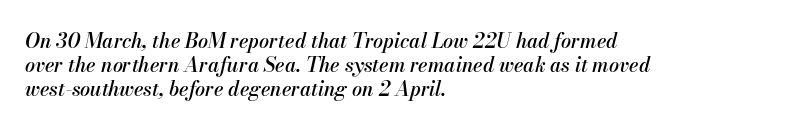
{"italic": "yes", "lean": "right", "slant_degrees": 13, "underline": "no", "align": "left", "line_spacing_ratio": 1.2, "letter_spacing": "normal", "letter_spacing_em": 0.0, "glyph_px": 20}
